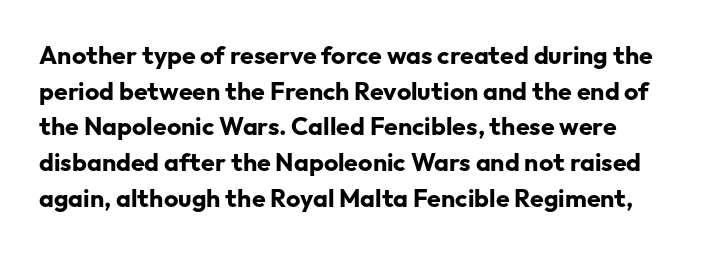
This rendering leaves character spacing at its baseline value. Any mark beneath the type? The region is blank. This is roman type, the default non-slanted kind. Pretty heavy lettering here — definitely bold. Notice how descenders clear the ascenders below comfortably — that's standard leading. All the whitespace from short lines collects on the right.
